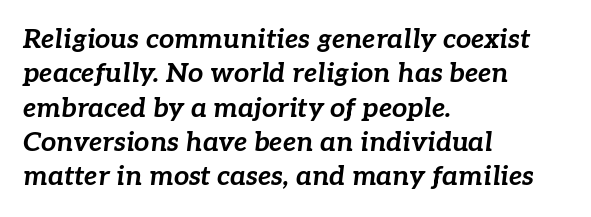
The image shows 27 px bold type, italic (leaning right); set left-aligned, normal line spacing (1.27x), normal letter spacing, not underlined.
